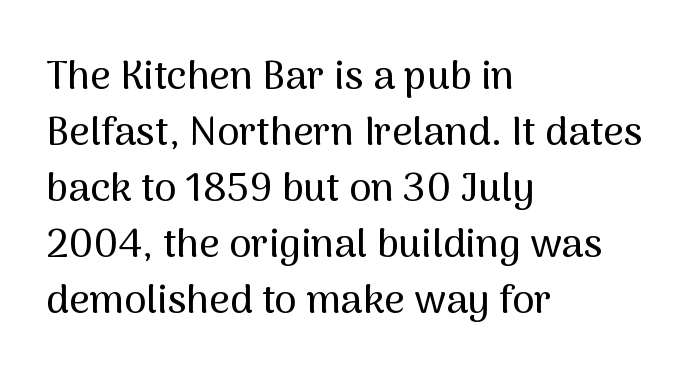
{"serif": "no", "italic": "no", "width": "normal", "stroke_contrast": "medium", "x_height": "medium", "monospaced": "no", "underline": "no", "align": "left", "line_spacing": "normal", "line_spacing_ratio": 1.4, "letter_spacing": "normal", "letter_spacing_em": 0.0, "glyph_px": 40}
